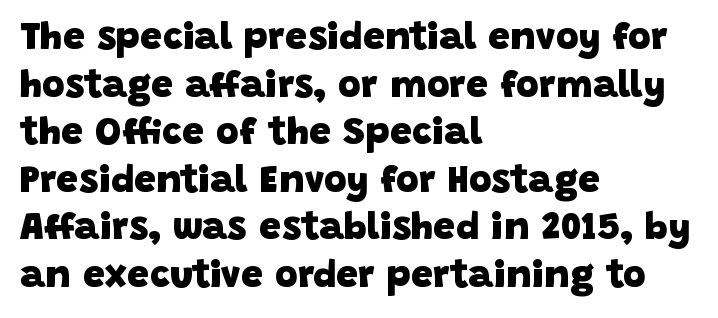
Nobody touched the tracking dial on this one. Nobody drew a line under any word here. The font is running at its bold setting. Stroke terminals: plain, sans-serif. This rendering uses left alignment, leaving the right contour irregular.
